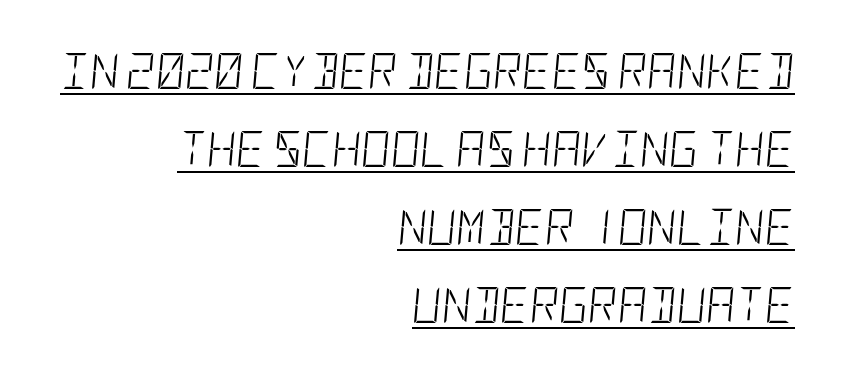
Q: Is the text bold? A: No.
Q: Is the text italic (slanted)? A: Yes, it leans right by about 5 degrees.
Q: Is the text underlined? A: Yes.
Q: How is the paragraph aligned? A: Right-aligned.
Q: Is the spacing between letters normal or unusually wide? A: Normal.
Q: Is the spacing between lines tight, normal or loose? A: Loose.
Q: Width (condensed, normal, or wide)? A: Condensed.
Q: Stroke contrast? A: Low.
Q: x-height? A: Large.
